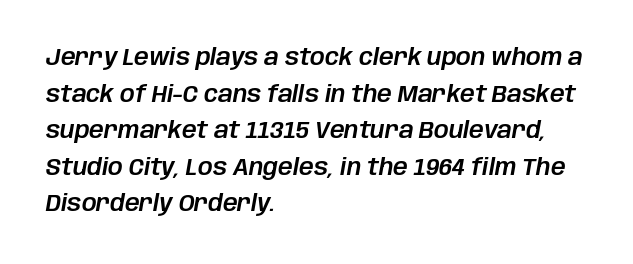
The image shows 23 px text type, italic (leaning right); set left-aligned, normal line spacing (1.59x), normal letter spacing, not underlined.
